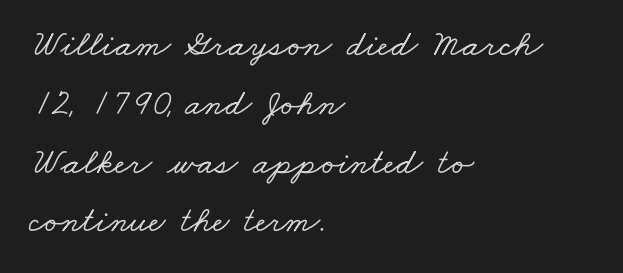
The rendering shows small feet on the letterforms — a serif design. The letters advance in unequal steps, a hallmark of proportional type. Words appear dense and cohesive because spacing is normal. Descender tails drop into unmarked territory. Visually the block forms a straight wall on the left and a jagged coastline on the right. Each new line begins a customary step beneath the previous one.
